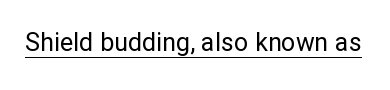
{"italic": "no", "bold": "no", "underline": "yes", "letter_spacing": "normal", "letter_spacing_em": 0.0, "glyph_px": 25}
